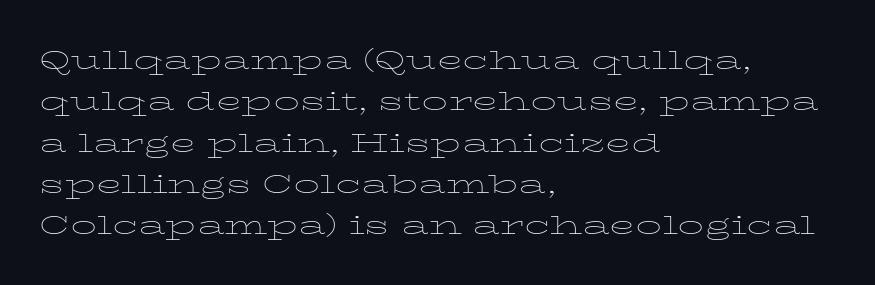
Each stroke keeps to a modest, everyday thickness or less. Whoever set this chose a conventional vertical rhythm. Caption: multi-line text, flush left, ragged right. Underlining? Definitely not there.
